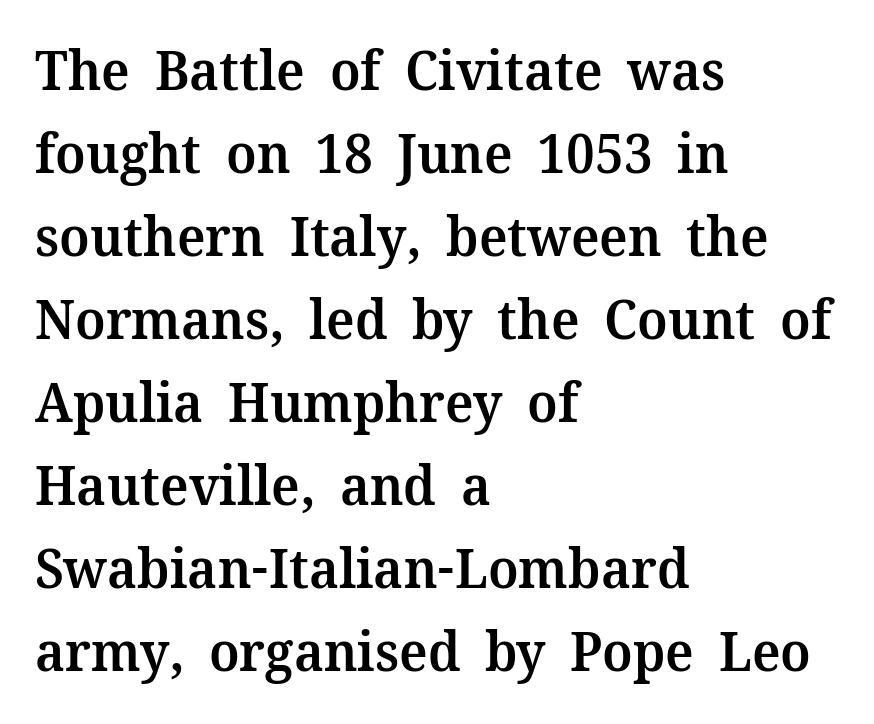
Is this a fixed-width face? No — the glyphs have proportional, varying widths. Students, observe: this is what conventionally led text looks like. The typography opts for an upright posture over an oblique one. Has an underline been added? It has not. The sample has been set in demibold, a notch under bold. The glyphs in this specimen are seriffed.
